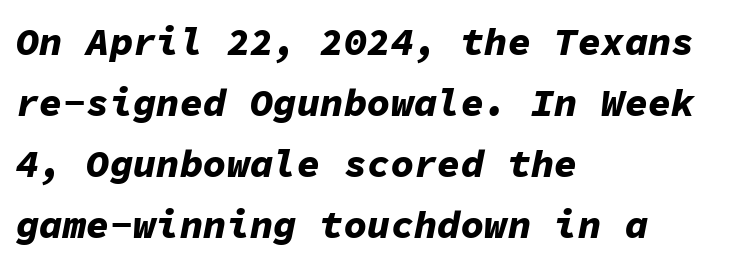
Slanted lettering throughout. The passage shown has conventional tracking throughout. Reading down the block, your eye returns to a fixed left position each line. Every character here occupies the same horizontal width, giving the sample a typewriter-like rhythm. Look at the stroke-to-counter ratio: heavy, a bold.
